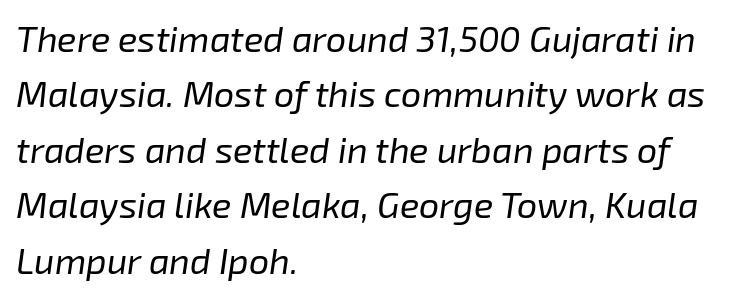
{"italic": "yes", "lean": "right", "slant_degrees": 8, "bold": "no", "weight": "regular", "width": "normal", "stroke_contrast": "low", "x_height": "medium", "monospaced": "no", "underline": "no", "align": "left", "line_spacing": "normal", "line_spacing_ratio": 1.54, "letter_spacing": "normal", "letter_spacing_em": 0.0, "glyph_px": 36}
